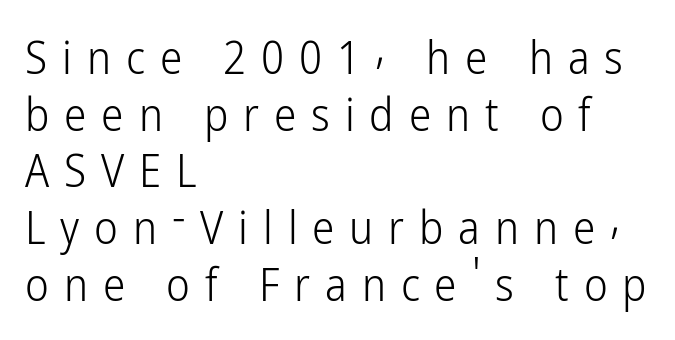
{"serif": "no", "italic": "no", "bold": "no", "weight": "light", "width": "condensed", "stroke_contrast": "low", "x_height": "medium", "monospaced": "no", "underline": "no", "align": "left", "line_spacing": "normal", "line_spacing_ratio": 1.26, "letter_spacing": "wide", "letter_spacing_em": 0.33, "glyph_px": 45}
